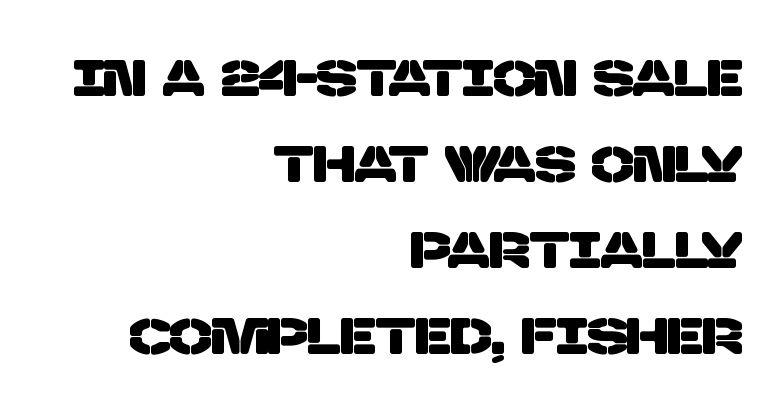
The image shows 50 px sans-serif type; set right-aligned, line spacing 1.72x, normal letter spacing, not underlined; low stroke contrast and a large x-height.
